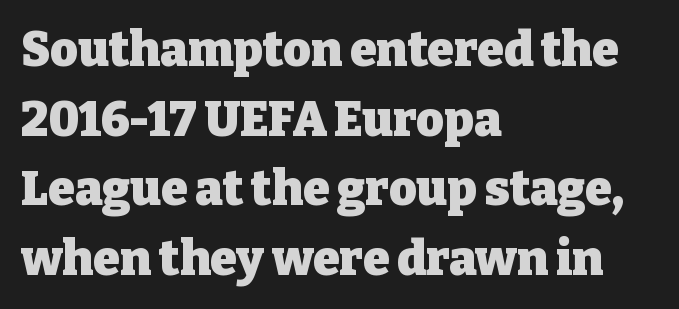
{"serif": "yes", "italic": "no", "bold": "yes", "weight": "heavy", "width": "normal", "stroke_contrast": "low", "x_height": "medium", "monospaced": "no", "underline": "no", "align": "left", "line_spacing": "normal", "line_spacing_ratio": 1.45, "letter_spacing": "normal", "letter_spacing_em": 0.0, "glyph_px": 48}
